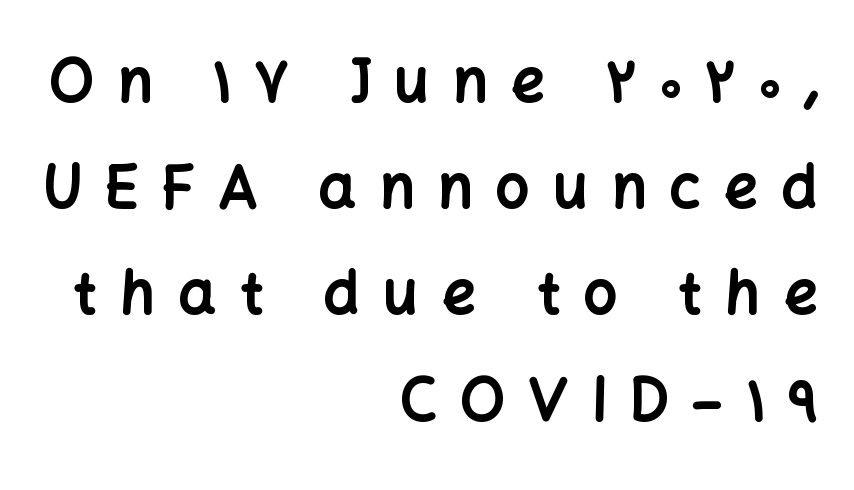
Teacher's note: observe the even right margin — that is flush-right alignment. The zone under the glyphs is completely vacant. Is there any slant? The stems are plumb. This sample has the flowing, uneven cadence of proportional lettering.
